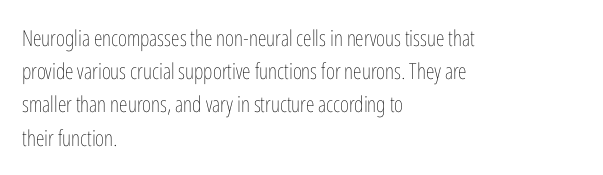
{"italic": "no", "bold": "no", "underline": "no", "align": "left", "line_spacing": "normal", "line_spacing_ratio": 1.51, "letter_spacing": "normal", "letter_spacing_em": 0.0, "glyph_px": 22}
